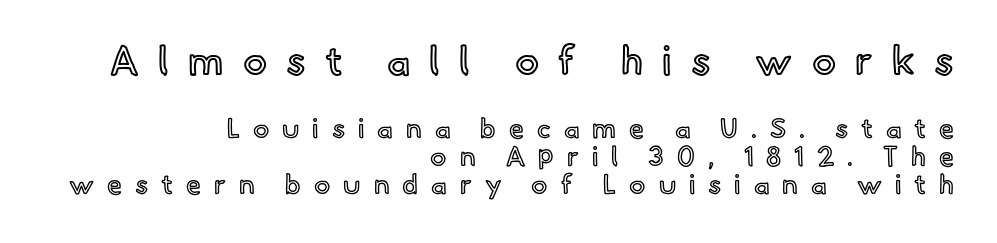
Q: Is the text italic (slanted)? A: No, it is upright.
Q: Is the text underlined? A: No.
Q: How is the paragraph aligned? A: Right-aligned.
Q: Is the spacing between letters normal or unusually wide? A: Unusually wide.
Q: Is the spacing between lines tight, normal or loose? A: Tight.
Q: Which block of text is set in a larger size, the first (top) or the second (bottom)? A: The first (top) one.
Q: Width (condensed, normal, or wide)? A: Normal.
Q: x-height? A: Small.
Q: Monospaced? A: No.
